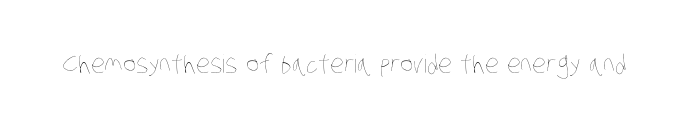
Ink coverage per letter is moderate at most. Check the space under the baseline: it is left empty. Nobody touched the tracking dial on this one.
